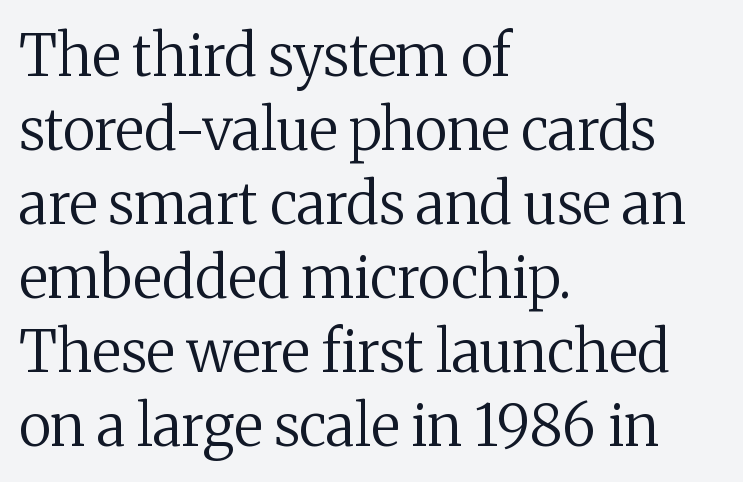
A typesetter would call this proportional, since set widths differ per character. Nobody drew a line under any word here. This sample is left-justified, so line endings fall wherever the words run out. A normal amount of white space separates one row of letters from the next.
